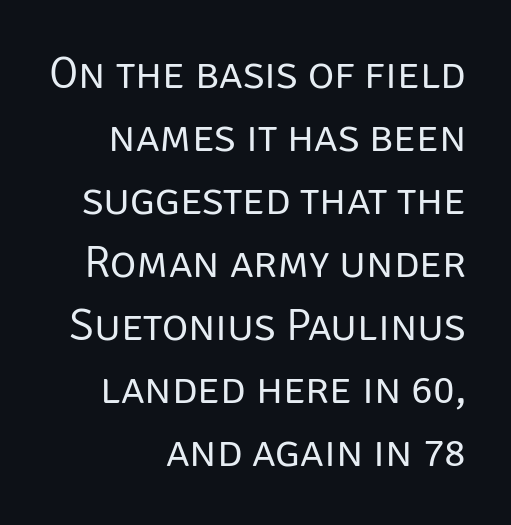
Q: Is the text bold? A: No.
Q: Is the text italic (slanted)? A: No, it is upright.
Q: Is the typeface a serif or a sans-serif typeface? A: Sans-serif.
Q: Is the text underlined? A: No.
Q: How is the paragraph aligned? A: Right-aligned.
Q: Is the spacing between letters normal or unusually wide? A: Normal.
Q: Is the spacing between lines tight, normal or loose? A: Normal.
Q: Width (condensed, normal, or wide)? A: Normal.
Q: Stroke contrast? A: Low.
Q: x-height? A: Large.
Q: Monospaced? A: No.
